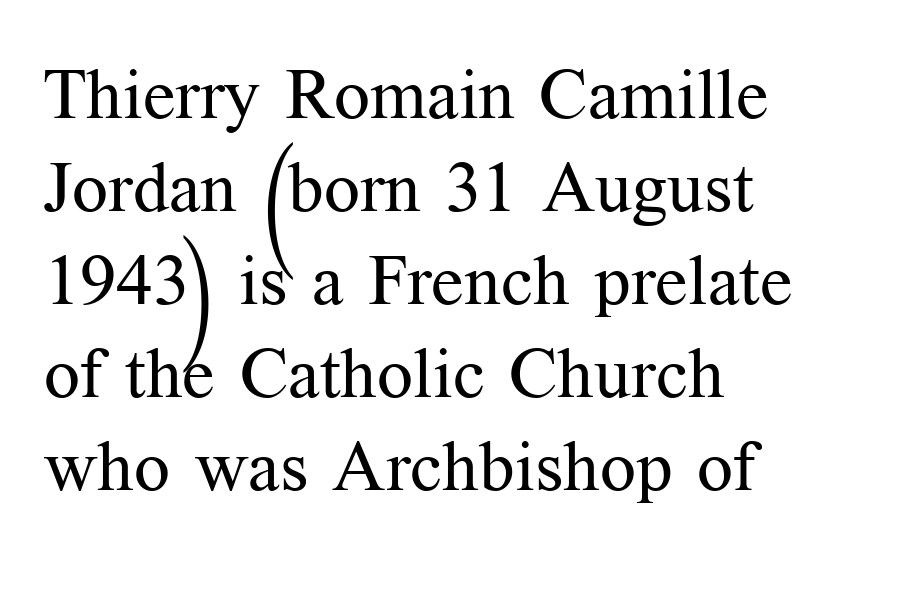
The image shows 71 px regular-weight serif type, upright; set left-aligned, normal line spacing (1.31x), normal letter spacing, not underlined; medium stroke contrast and a medium x-height.
